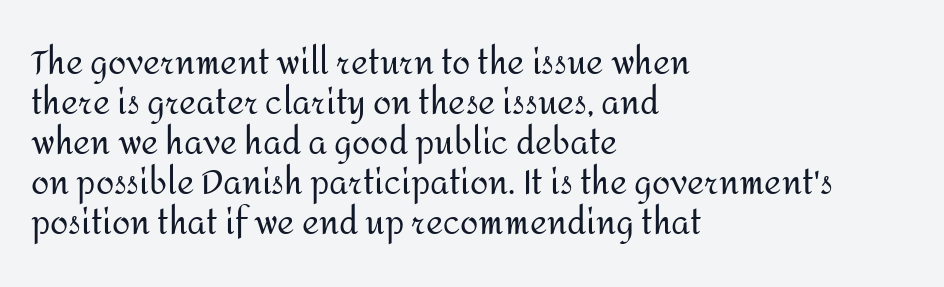
Q: Is the text bold? A: No.
Q: Is the text italic (slanted)? A: No, it is upright.
Q: Is the typeface a serif or a sans-serif typeface? A: Sans-serif.
Q: Is the text underlined? A: No.
Q: How is the paragraph aligned? A: Left-aligned.
Q: Is the spacing between letters normal or unusually wide? A: Normal.
Q: Width (condensed, normal, or wide)? A: Normal.
Q: Stroke contrast? A: Medium.
Q: x-height? A: Medium.
Q: Monospaced? A: No.
